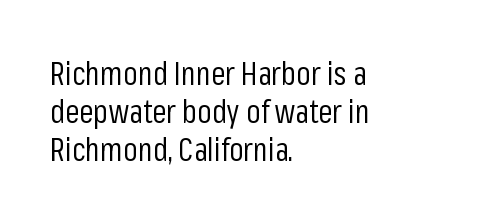
The image shows 32 px regular-weight, condensed sans-serif type, upright; set left-aligned, line spacing 1.18x, normal letter spacing, not underlined; low stroke contrast and a medium x-height.
